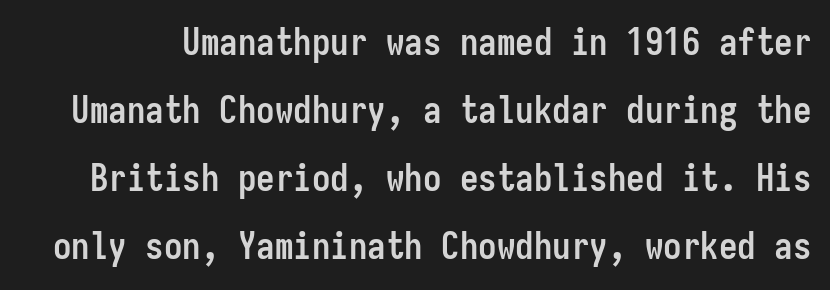
The specimen omits any rule beneath the text block's lines. Unlike a traditional serif, this face leaves its strokes unadorned. Is there any slant? The stems are plumb. Does extra space separate the letters? No, they use regular spacing. These words are printed bold, with thick strokes throughout. Every character here occupies the same horizontal width, giving the sample a typewriter-like rhythm.
